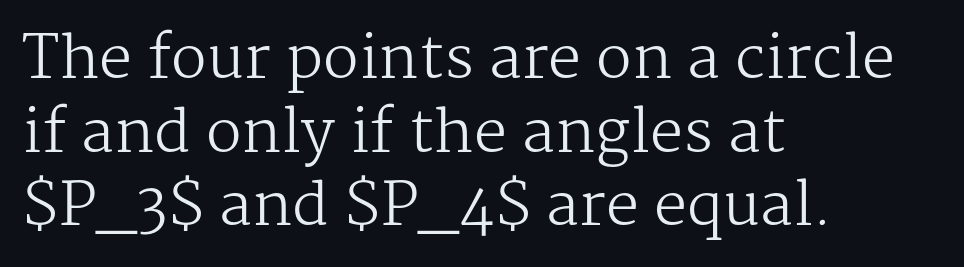
The image shows 59 px regular-weight serif type, upright; set left-aligned, normal line spacing (1.25x), normal letter spacing, not underlined; medium stroke contrast and a medium x-height.
